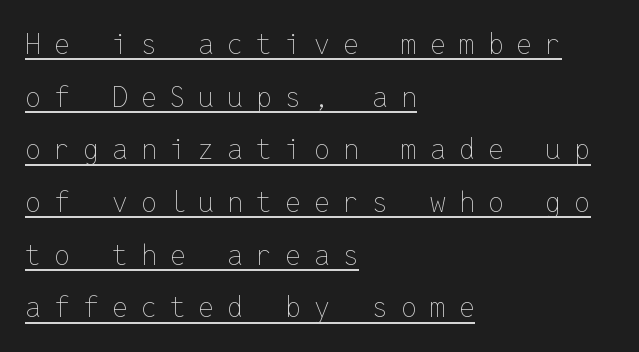
The image shows 28 px thin type, upright, monospaced; set left-aligned, line spacing 1.88x, unusually wide letter spacing (+0.47 em), underlined; low stroke contrast and a medium x-height.
